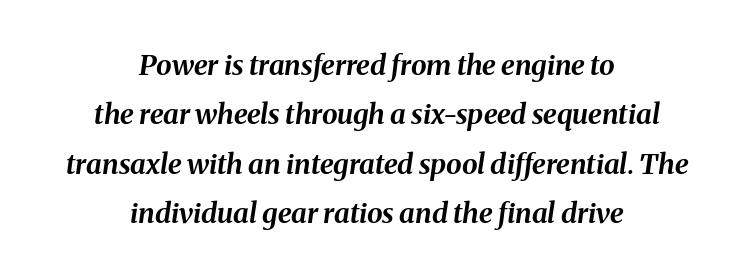
Q: Is the text bold? A: Yes.
Q: Is the text italic (slanted)? A: Yes, it leans right by about 8 degrees.
Q: Is the text underlined? A: No.
Q: How is the paragraph aligned? A: Centered.
Q: Is the spacing between letters normal or unusually wide? A: Normal.
Q: Width (condensed, normal, or wide)? A: Normal.
Q: Stroke contrast? A: Medium.
Q: x-height? A: Medium.
Q: Monospaced? A: No.
